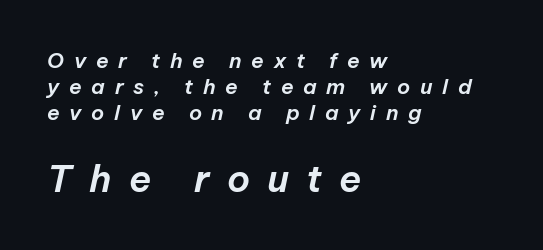
Q: Is the text italic (slanted)? A: Yes, it leans right by about 12 degrees.
Q: Is the text underlined? A: No.
Q: How is the paragraph aligned? A: Left-aligned.
Q: Is the spacing between letters normal or unusually wide? A: Unusually wide.
Q: Is the spacing between lines tight, normal or loose? A: Normal.
Q: Which block of text is set in a larger size, the first (top) or the second (bottom)? A: The second (bottom) one.
Q: Width (condensed, normal, or wide)? A: Normal.
Q: Stroke contrast? A: Low.
Q: x-height? A: Medium.
Q: Monospaced? A: No.
